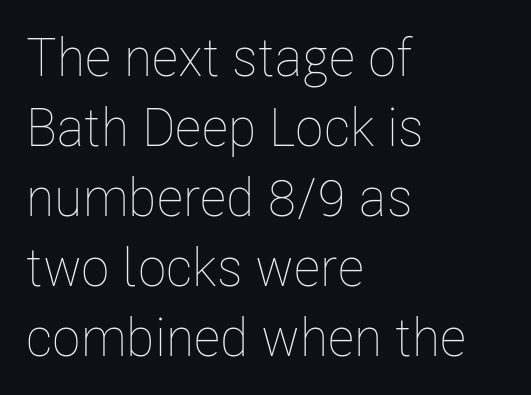
Observe the ordinary spacing: letters are neighbours, not strangers. Quick note: not italic, upright. This is not heavy type; no bold has been used. The letters advance in unequal steps, a hallmark of proportional type. Is the block centered? No — it sits flush against the left margin.
